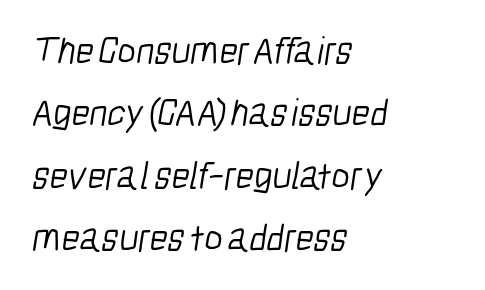
The image shows 39 px light, condensed sans-serif type; set left-aligned, normal line spacing (1.6x), normal letter spacing, not underlined; low stroke contrast and a medium x-height.
